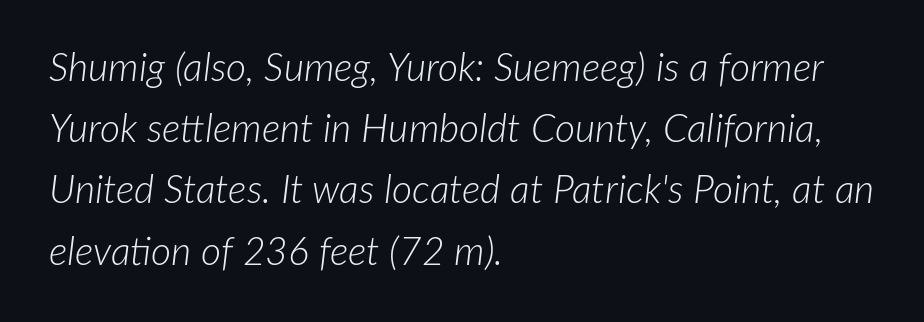
Q: Is the text bold? A: No.
Q: Is the text italic (slanted)? A: Yes, it leans right by about 7 degrees.
Q: Is the text underlined? A: No.
Q: How is the paragraph aligned? A: Left-aligned.
Q: Is the spacing between letters normal or unusually wide? A: Normal.
Q: Is the spacing between lines tight, normal or loose? A: Normal.
Q: Width (condensed, normal, or wide)? A: Normal.
Q: Stroke contrast? A: Low.
Q: x-height? A: Medium.
Q: Monospaced? A: No.
